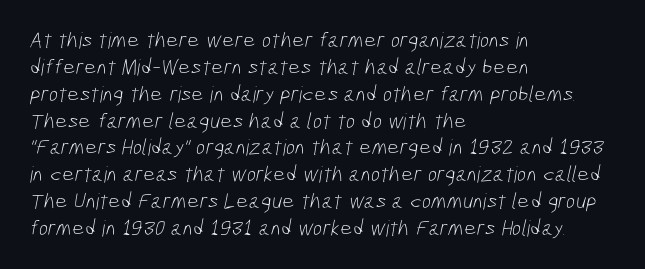
Q: Is the text bold? A: No.
Q: Is the text underlined? A: No.
Q: How is the paragraph aligned? A: Left-aligned.
Q: Is the spacing between letters normal or unusually wide? A: Normal.
